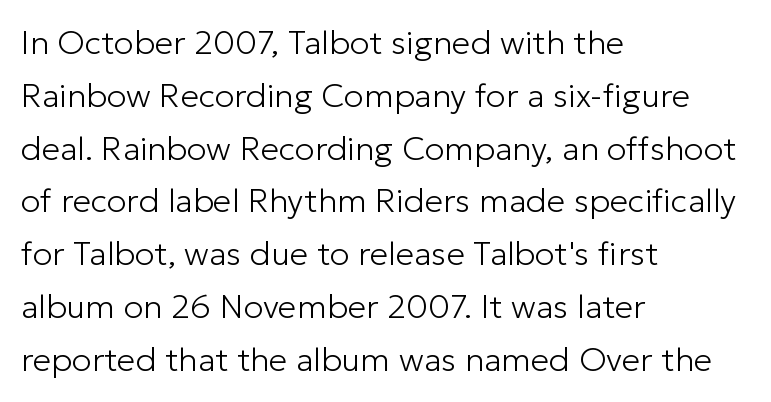
Where is the straight margin? On the left. Italic: no, the glyphs are upright roman. Letters have the restrained weight of plain body copy at most. Plain, unruled lines of type. The rendering keeps characters at their native spacing.
